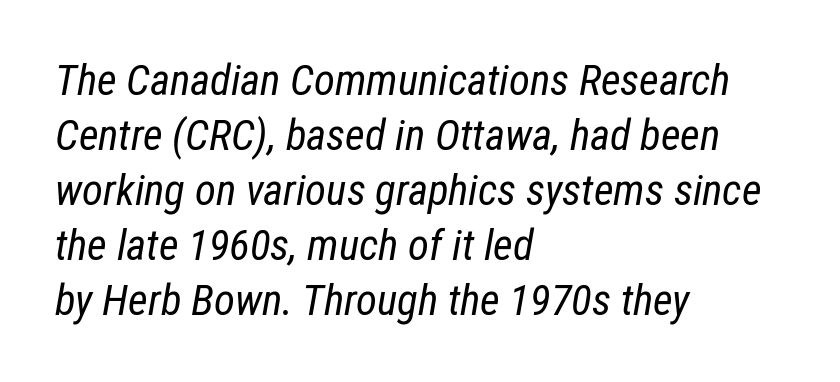
{"italic": "yes", "lean": "right", "slant_degrees": 12, "bold": "no", "weight": "regular", "width": "condensed", "stroke_contrast": "low", "x_height": "medium", "monospaced": "no", "underline": "no", "align": "left", "line_spacing": "normal", "line_spacing_ratio": 1.28, "letter_spacing": "normal", "letter_spacing_em": 0.0, "glyph_px": 43}
